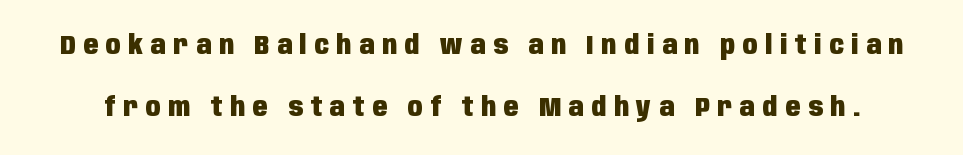
{"italic": "no", "bold": "yes", "underline": "no", "line_spacing": "loose", "line_spacing_ratio": 2.28, "letter_spacing": "wide", "letter_spacing_em": 0.29, "glyph_px": 27}
